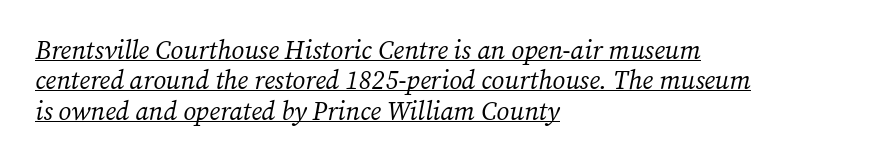
Q: Is the text bold? A: No.
Q: Is the text italic (slanted)? A: Yes, it leans right by about 12 degrees.
Q: Is the text underlined? A: Yes.
Q: How is the paragraph aligned? A: Left-aligned.
Q: Is the spacing between letters normal or unusually wide? A: Normal.
